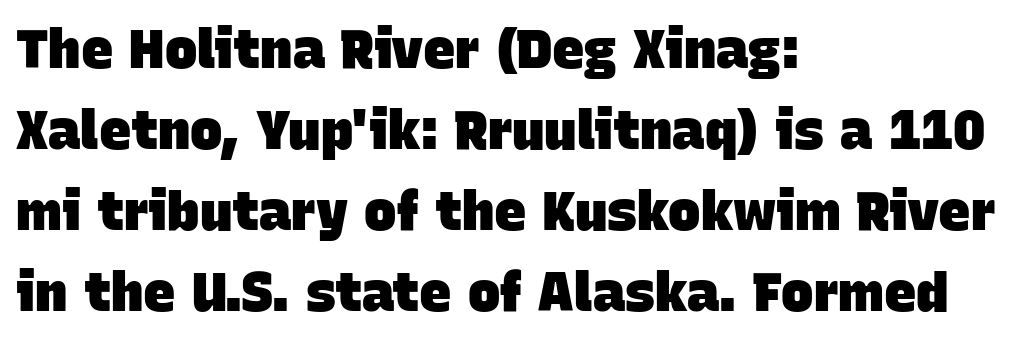
Letterform terminals end flat and unadorned throughout the passage. Each glyph is drawn with heavy, bold strokes. Which margin do the lines hug? The left one — the right edge is uneven. Plain, unruled lines of type. Rows of type keep a routine distance in the vertical direction.
